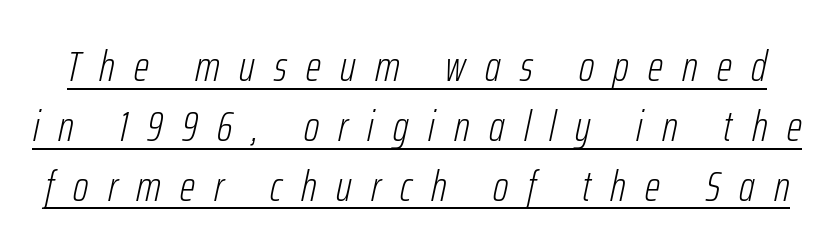
Somebody hit Ctrl+U on this one — the words are underlined. Ink coverage per letter is moderate at most. Style check: oblique. Students, observe: this is what conventionally led text looks like. The letterforms stand isolated, each surrounded by extra space. Do the characters align in a grid? No, the font is proportional.
